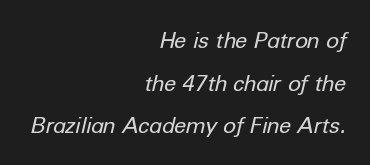
The image shows 22 px text type, italic (leaning right); set right-aligned, loose line spacing (1.94x), normal letter spacing, not underlined.
